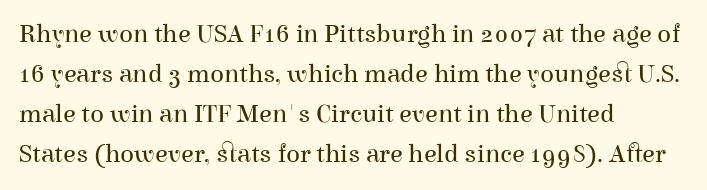
{"italic": "no", "bold": "no", "underline": "no", "align": "left", "line_spacing": "normal", "line_spacing_ratio": 1.54, "letter_spacing": "normal", "letter_spacing_em": 0.0, "glyph_px": 26}
